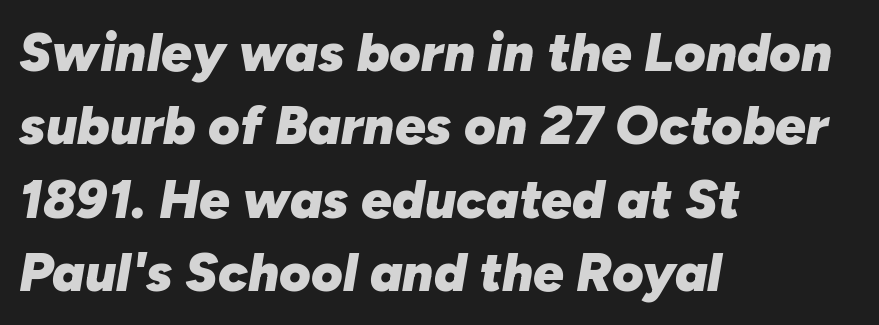
The image shows 54 px heavy type, italic (leaning right); set left-aligned, normal line spacing (1.36x), normal letter spacing, not underlined; low stroke contrast and a medium x-height.
